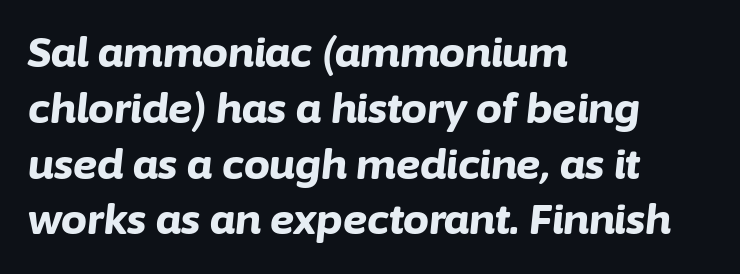
The block of text has a typical density, with ordinary space between rows. The strip under each line holds only bare page. The font is running at its bold setting. The letterforms sit shoulder to shoulder at normal distance.
